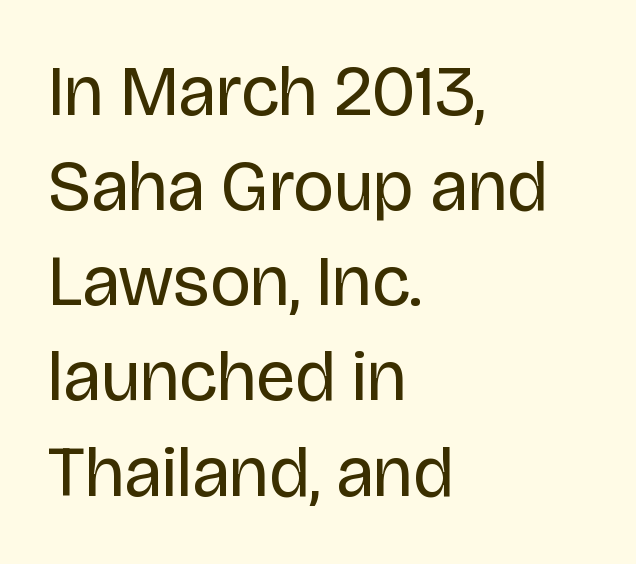
The image shows 71 px regular-weight sans-serif type, upright; set left-aligned, normal line spacing (1.34x), normal letter spacing, not underlined; low stroke contrast and a large x-height.
